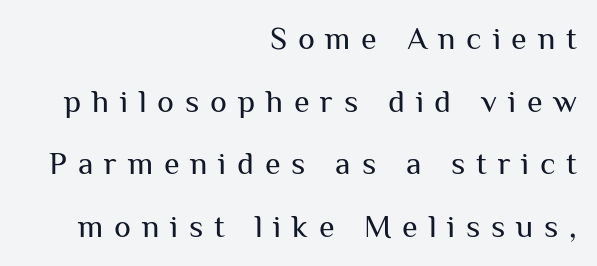
Q: Is the text bold? A: No.
Q: Is the text italic (slanted)? A: No, it is upright.
Q: Is the typeface a serif or a sans-serif typeface? A: Sans-serif.
Q: Is the text underlined? A: No.
Q: How is the paragraph aligned? A: Right-aligned.
Q: Is the spacing between letters normal or unusually wide? A: Unusually wide.
Q: Is the spacing between lines tight, normal or loose? A: Loose.
Q: Width (condensed, normal, or wide)? A: Normal.
Q: Stroke contrast? A: Medium.
Q: x-height? A: Medium.
Q: Monospaced? A: No.
